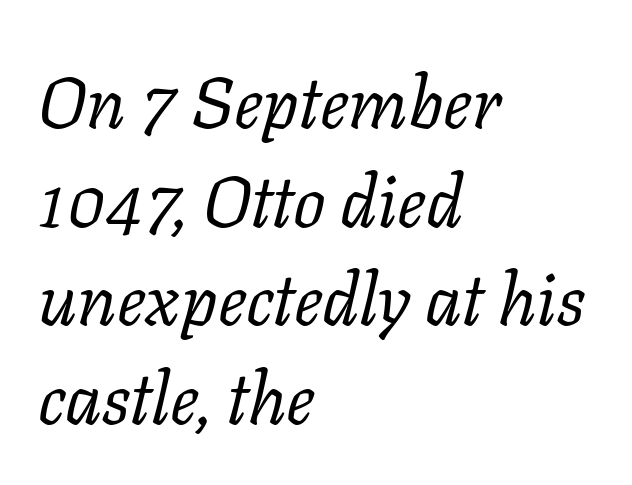
The image shows 72 px regular-weight serif type, italic (leaning right); set left-aligned, normal line spacing (1.37x), normal letter spacing, not underlined; low stroke contrast and a medium x-height.
